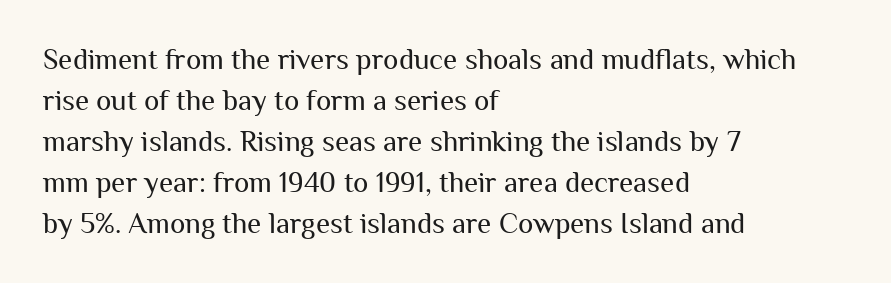
{"serif": "no", "italic": "no", "bold": "no", "weight": "regular", "width": "normal", "stroke_contrast": "medium", "x_height": "medium", "monospaced": "no", "underline": "no", "align": "left", "line_spacing": "normal", "line_spacing_ratio": 1.41, "letter_spacing": "normal", "letter_spacing_em": 0.0, "glyph_px": 29}
